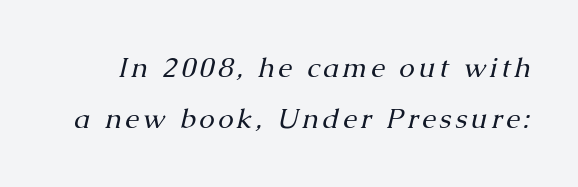
Q: Is the text bold? A: No.
Q: Is the text italic (slanted)? A: Yes, it leans right by about 13 degrees.
Q: Is the typeface a serif or a sans-serif typeface? A: Serif.
Q: Is the text underlined? A: No.
Q: Width (condensed, normal, or wide)? A: Normal.
Q: Stroke contrast? A: Medium.
Q: x-height? A: Medium.
Q: Monospaced? A: No.
